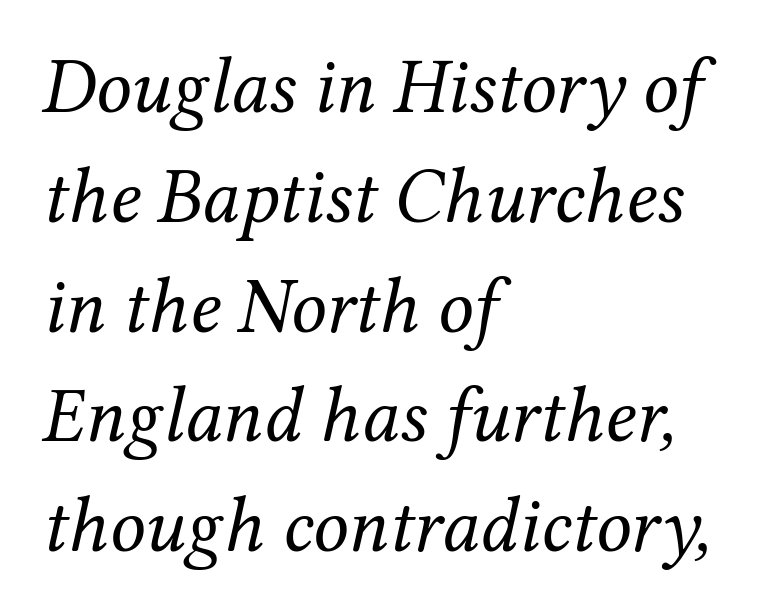
{"serif": "yes", "italic": "yes", "lean": "right", "slant_degrees": 12, "bold": "no", "weight": "regular", "width": "normal", "stroke_contrast": "medium", "x_height": "medium", "monospaced": "no", "underline": "no", "align": "left", "line_spacing": "normal", "line_spacing_ratio": 1.39, "letter_spacing": "normal", "letter_spacing_em": 0.0, "glyph_px": 79}
